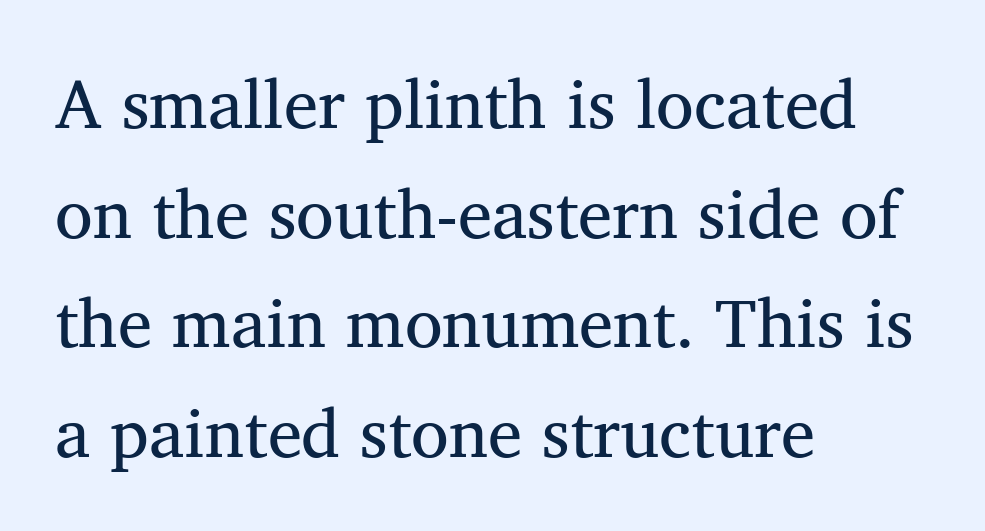
The image shows 69 px regular-weight serif type, upright; set left-aligned, normal line spacing (1.59x), normal letter spacing, not underlined; medium stroke contrast and a medium x-height.
